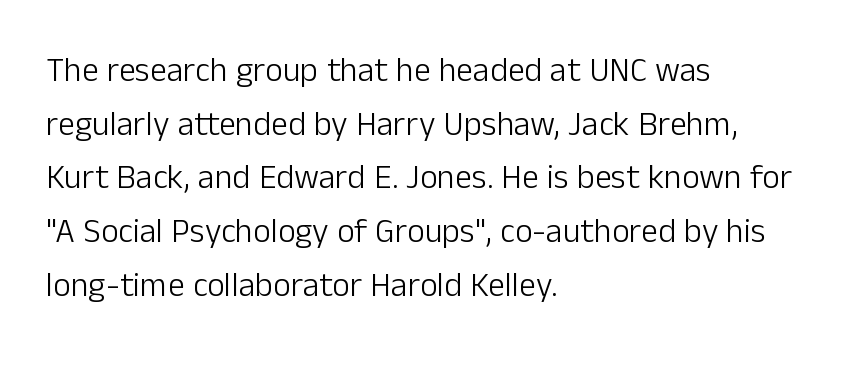
Lines of text with bare space underneath. The lettering holds an erect, upright posture throughout. A typesetter would label this face a sans. Caption: standard tracking, unaltered.
